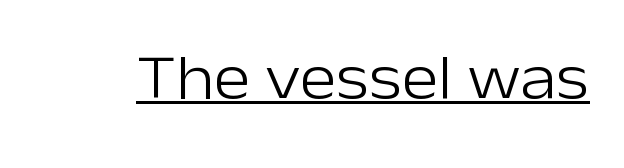
{"serif": "no", "italic": "no", "bold": "no", "weight": "light", "width": "normal", "stroke_contrast": "low", "x_height": "medium", "monospaced": "no", "underline": "yes", "letter_spacing": "normal", "letter_spacing_em": 0.0, "glyph_px": 63}
